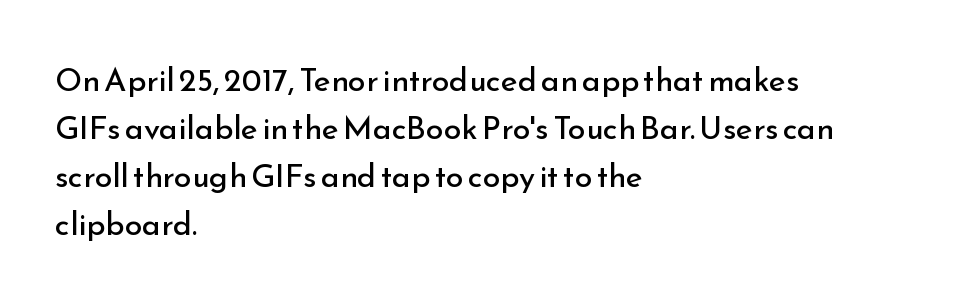
The image shows 32 px regular-weight sans-serif type, upright; set left-aligned, normal line spacing (1.5x), normal letter spacing, not underlined; low stroke contrast and a small x-height.
